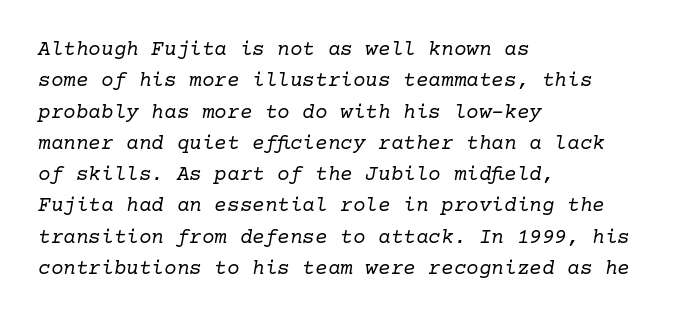
Q: Is the text bold? A: No.
Q: Is the text italic (slanted)? A: Yes, it leans right by about 10 degrees.
Q: Is the text underlined? A: No.
Q: How is the paragraph aligned? A: Left-aligned.
Q: Is the spacing between letters normal or unusually wide? A: Normal.
Q: Is the spacing between lines tight, normal or loose? A: Normal.
